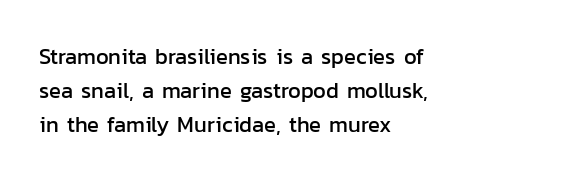
The image shows 22 px text type, upright; set left-aligned, normal line spacing (1.55x), normal letter spacing, not underlined.
